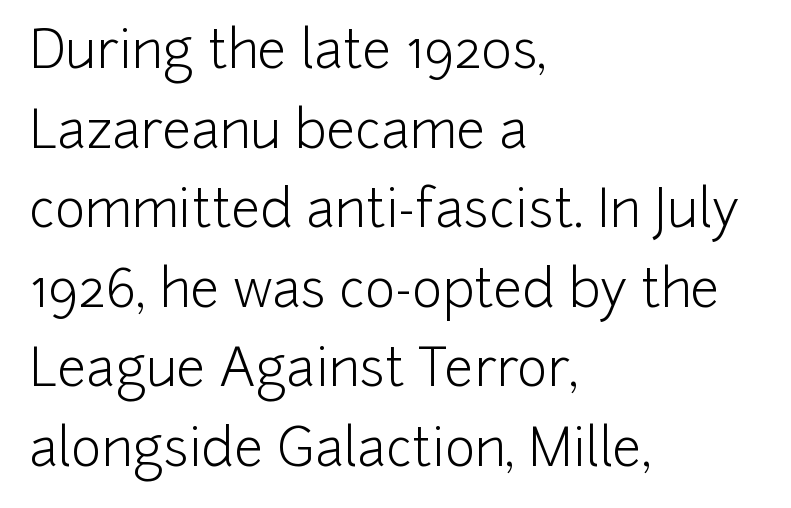
The image shows 52 px light sans-serif type, upright; set left-aligned, normal line spacing (1.53x), normal letter spacing, not underlined; low stroke contrast and a medium x-height.
